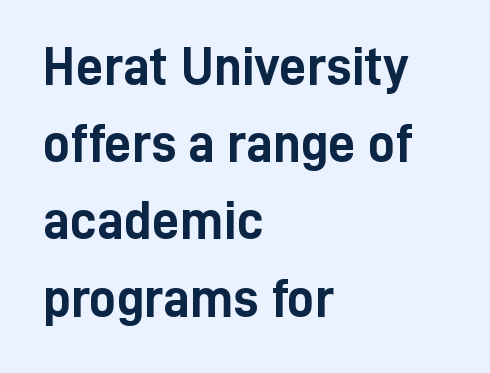
Every row of glyphs begins at an identical x-position on the left. Note the varied advance widths — an 'i' is clearly narrower than an 'm'. The specimen reads as upright at a glance. Inter-character spacing is left at the font's built-in metrics. The lines sit at an ordinary, default distance from one another.
